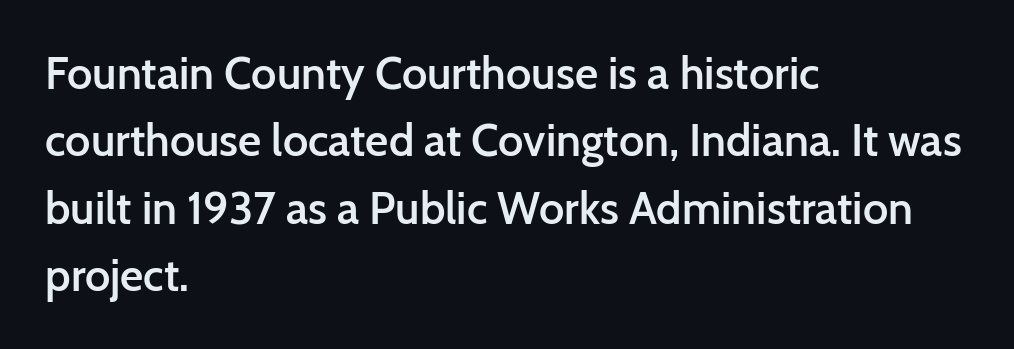
Q: Is the text bold? A: Semi-bold.
Q: Is the text italic (slanted)? A: No, it is upright.
Q: Is the typeface a serif or a sans-serif typeface? A: Sans-serif.
Q: Is the text underlined? A: No.
Q: How is the paragraph aligned? A: Left-aligned.
Q: Is the spacing between letters normal or unusually wide? A: Normal.
Q: Is the spacing between lines tight, normal or loose? A: Normal.
Q: Width (condensed, normal, or wide)? A: Normal.
Q: Stroke contrast? A: Low.
Q: x-height? A: Medium.
Q: Monospaced? A: No.
